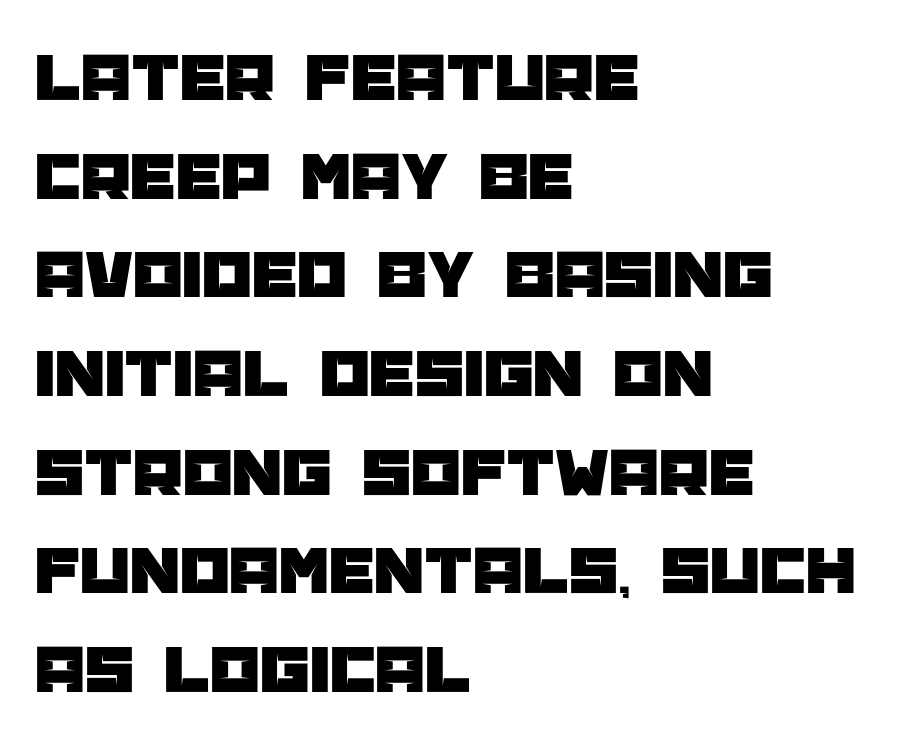
The image shows 71 px sans-serif type, upright; set left-aligned, normal line spacing (1.39x), normal letter spacing, not underlined; low stroke contrast and a large x-height.
